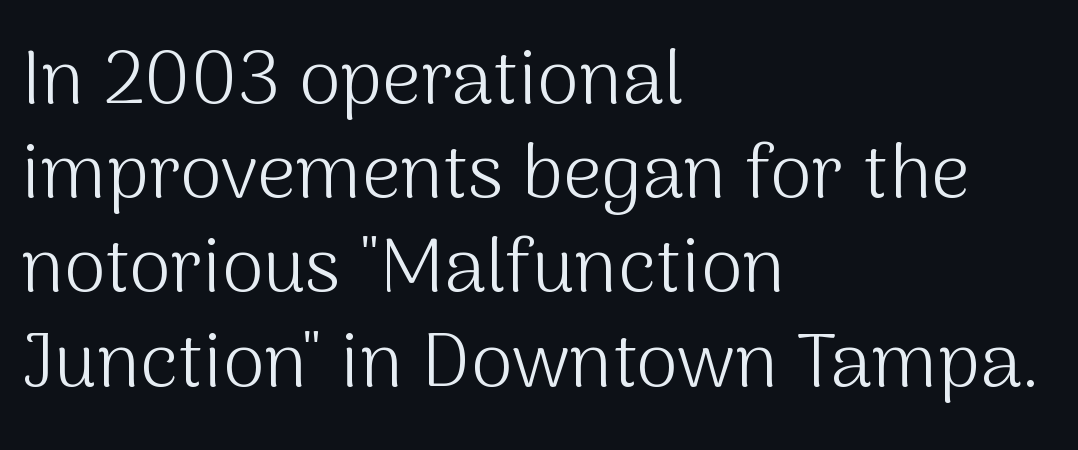
Q: Is the text bold? A: No.
Q: Is the text italic (slanted)? A: No, it is upright.
Q: Is the typeface a serif or a sans-serif typeface? A: Sans-serif.
Q: Is the text underlined? A: No.
Q: How is the paragraph aligned? A: Left-aligned.
Q: Is the spacing between letters normal or unusually wide? A: Normal.
Q: Width (condensed, normal, or wide)? A: Normal.
Q: Stroke contrast? A: Medium.
Q: x-height? A: Medium.
Q: Monospaced? A: No.
